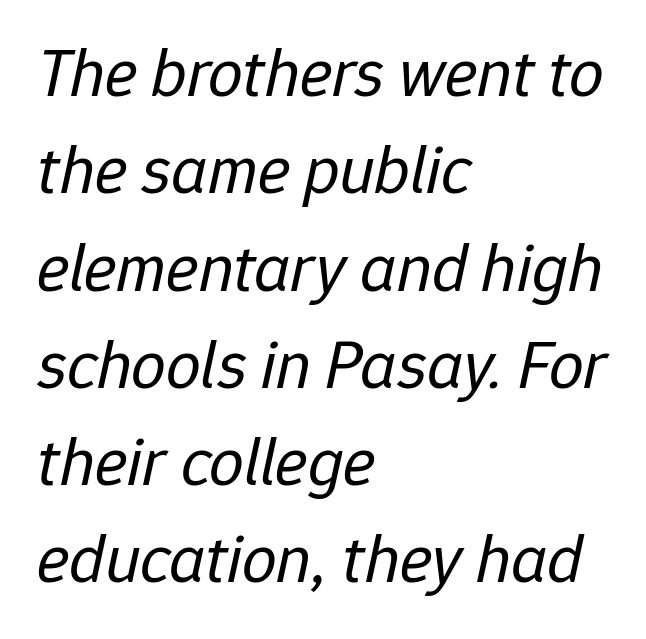
{"italic": "yes", "lean": "right", "slant_degrees": 12, "bold": "no", "weight": "regular", "width": "normal", "stroke_contrast": "low", "x_height": "medium", "monospaced": "no", "underline": "no", "align": "left", "line_spacing": "normal", "line_spacing_ratio": 1.41, "letter_spacing": "normal", "letter_spacing_em": 0.0, "glyph_px": 69}
